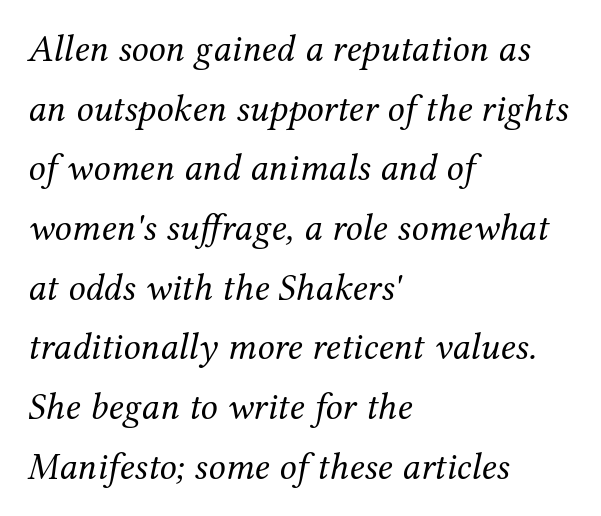
The image shows 38 px regular-weight serif type, italic (leaning right); set left-aligned, normal line spacing (1.57x), normal letter spacing, not underlined; medium stroke contrast and a medium x-height.
